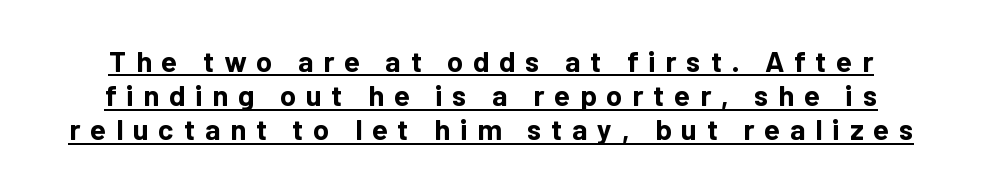
The image shows 29 px bold sans-serif type, upright; set line spacing 1.18x, unusually wide letter spacing (+0.34 em), underlined; low stroke contrast and a medium x-height.
